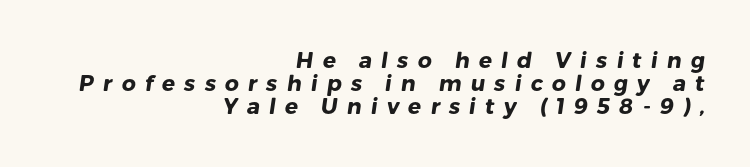
The image shows 22 px bold type; set right-aligned, tight line spacing (1.05x), unusually wide letter spacing (+0.41 em), not underlined.
